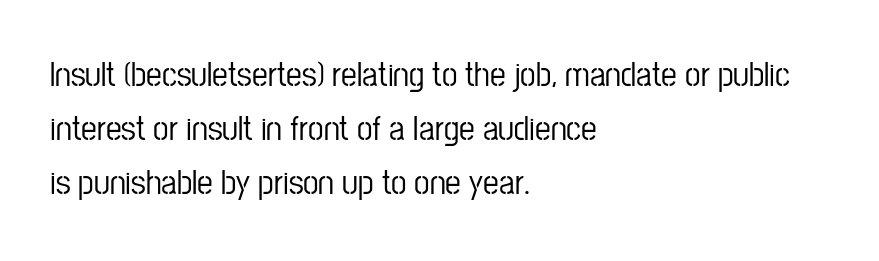
{"serif": "no", "italic": "no", "width": "condensed", "stroke_contrast": "low", "x_height": "medium", "monospaced": "no", "underline": "no", "align": "left", "line_spacing": "normal", "line_spacing_ratio": 1.54, "letter_spacing": "normal", "letter_spacing_em": 0.0, "glyph_px": 35}
